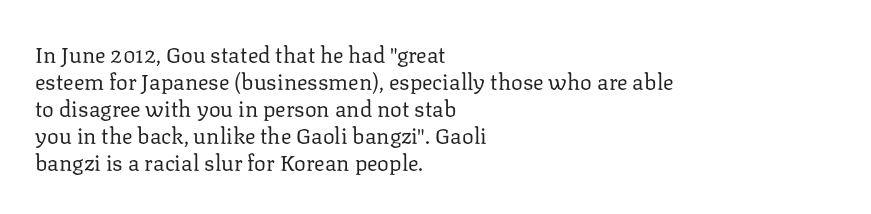
Q: Is the text bold? A: No.
Q: Is the text italic (slanted)? A: No, it is upright.
Q: Is the text underlined? A: No.
Q: How is the paragraph aligned? A: Left-aligned.
Q: Is the spacing between letters normal or unusually wide? A: Normal.
